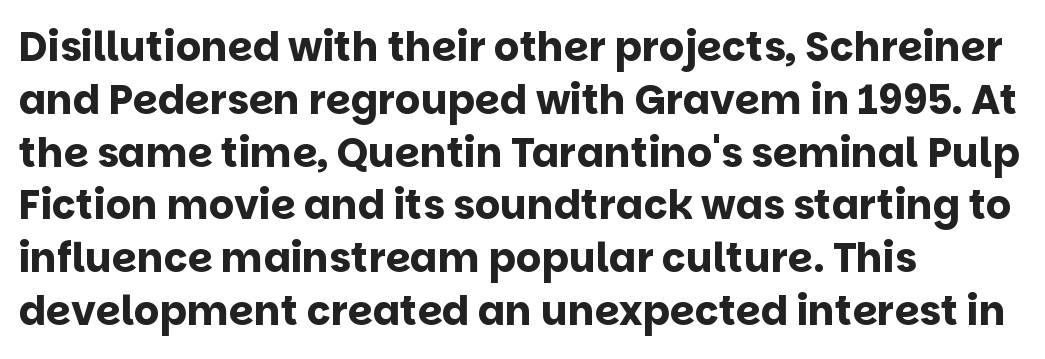
A typesetter would mark this as roman, not italic. Think of a printed novel: that variable character pitch is what you see here. The paragraph has a hard left edge and a soft right edge. Descenders hang freely into open space. The rows are spaced the way most documents space them. Heft: maximum for text — a bold.
